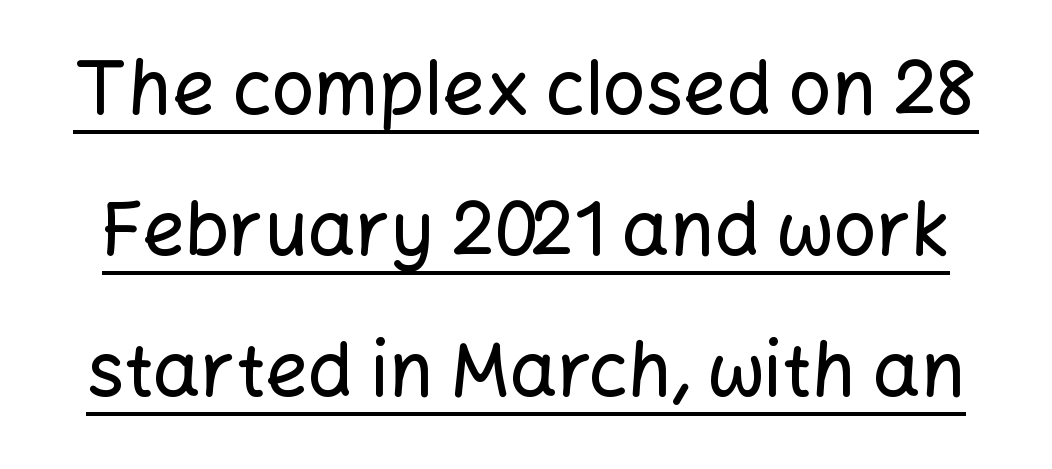
Q: Is the text italic (slanted)? A: No, it is upright.
Q: Is the typeface a serif or a sans-serif typeface? A: Sans-serif.
Q: Is the text underlined? A: Yes.
Q: Is the spacing between letters normal or unusually wide? A: Normal.
Q: Width (condensed, normal, or wide)? A: Normal.
Q: Stroke contrast? A: Low.
Q: x-height? A: Medium.
Q: Monospaced? A: No.
